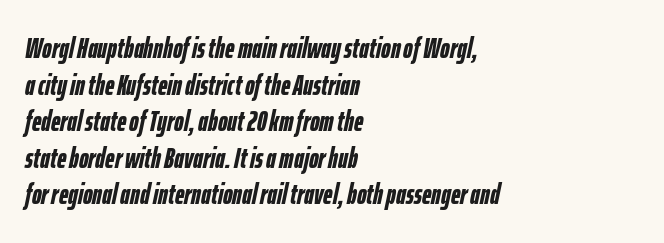
The image shows 29 px semibold, condensed type, italic (leaning right); set left-aligned, normal line spacing (1.26x), normal letter spacing, not underlined; low stroke contrast and a medium x-height.
